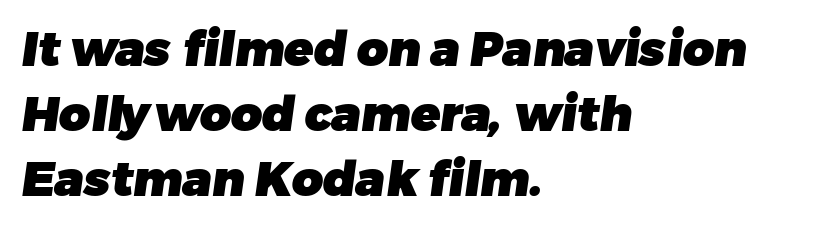
The image shows 48 px heavy sans-serif type; set left-aligned, normal line spacing (1.35x), normal letter spacing, not underlined; low stroke contrast and a medium x-height.
